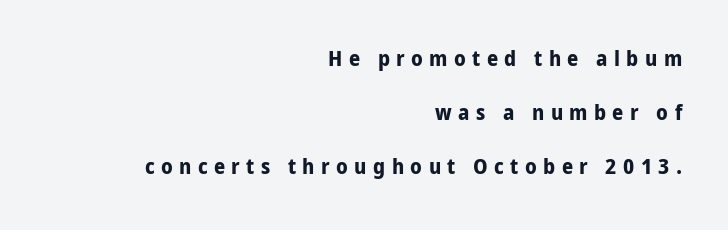
The face used here is rendered with a markedly widened letterfit. Italic: no, the glyphs are upright roman. Does the copy run flush right? Yes — the right margin is perfectly even. You could fit nearly another row in the gap between these rows. Plain, unruled lines of type.
